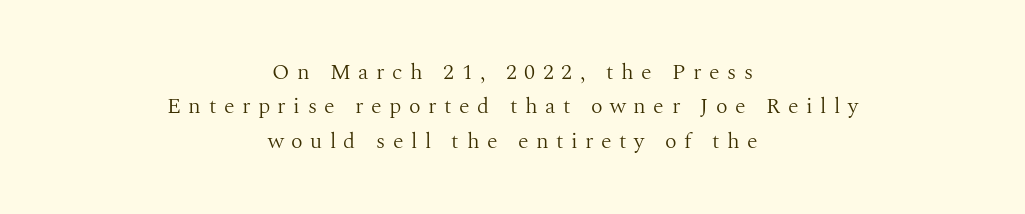
Each word looks stretched out because of the extra space between its letters. Underlining? Definitely not there. If you drew a line through each stem, it would be perfectly vertical. The rendering uses a moderate line-height, typical for paragraphs. Heaviness? Minimal to ordinary, like unemphasized prose. Compared with a flush-left layout, this one balances lines on the center instead.
